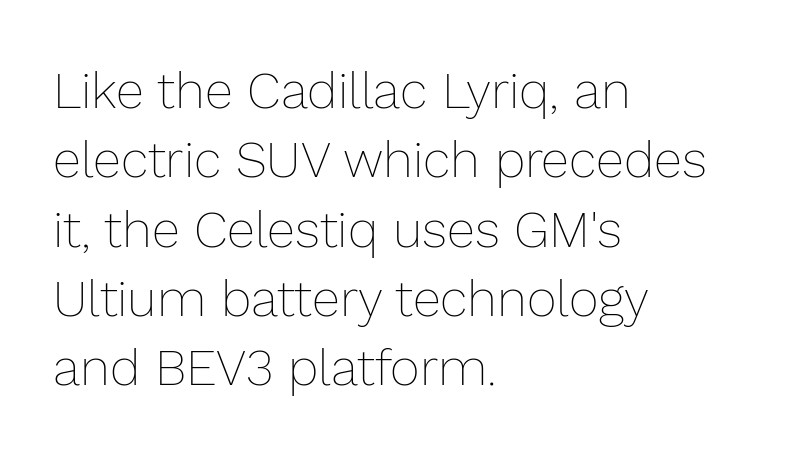
Q: Is the text bold? A: No.
Q: Is the text italic (slanted)? A: No, it is upright.
Q: Is the text underlined? A: No.
Q: How is the paragraph aligned? A: Left-aligned.
Q: Is the spacing between letters normal or unusually wide? A: Normal.
Q: Is the spacing between lines tight, normal or loose? A: Normal.
Q: Width (condensed, normal, or wide)? A: Normal.
Q: Stroke contrast? A: Low.
Q: x-height? A: Medium.
Q: Monospaced? A: No.
